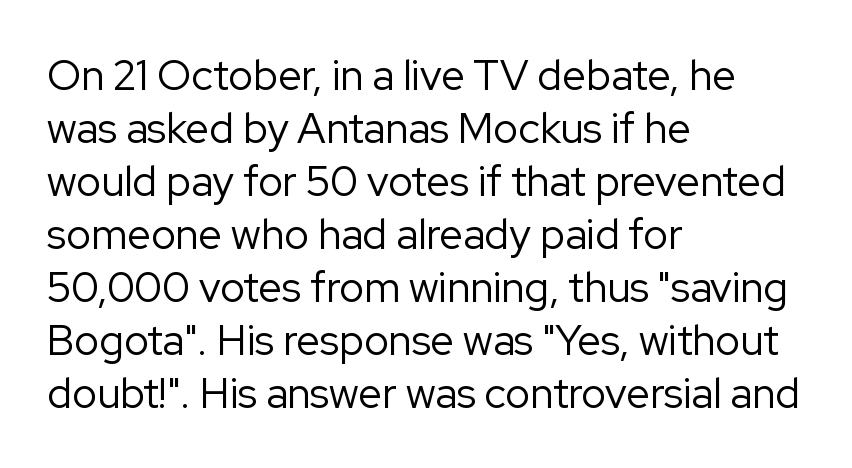
Q: Is the text bold? A: No.
Q: Is the text italic (slanted)? A: No, it is upright.
Q: Is the typeface a serif or a sans-serif typeface? A: Sans-serif.
Q: Is the text underlined? A: No.
Q: How is the paragraph aligned? A: Left-aligned.
Q: Is the spacing between letters normal or unusually wide? A: Normal.
Q: Is the spacing between lines tight, normal or loose? A: Normal.
Q: Width (condensed, normal, or wide)? A: Normal.
Q: Stroke contrast? A: Low.
Q: x-height? A: Medium.
Q: Monospaced? A: No.
